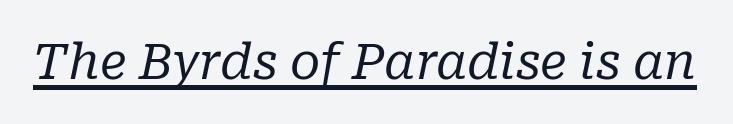
Q: Is the text bold? A: No.
Q: Is the text italic (slanted)? A: Yes, it leans right by about 10 degrees.
Q: Is the typeface a serif or a sans-serif typeface? A: Serif.
Q: Is the text underlined? A: Yes.
Q: Is the spacing between letters normal or unusually wide? A: Normal.
Q: Width (condensed, normal, or wide)? A: Normal.
Q: Stroke contrast? A: Low.
Q: x-height? A: Medium.
Q: Monospaced? A: No.
